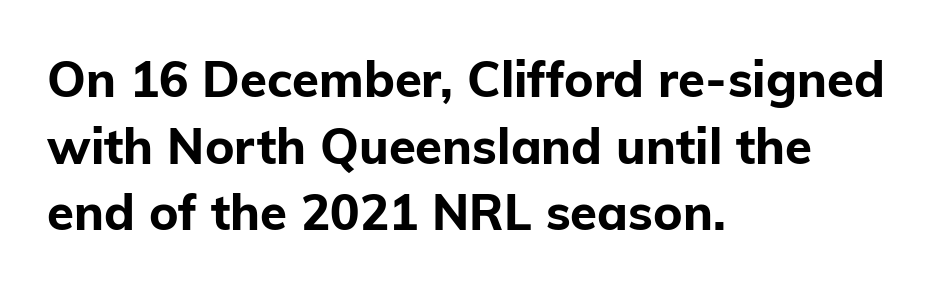
Q: Is the text bold? A: Yes.
Q: Is the text italic (slanted)? A: No, it is upright.
Q: Is the typeface a serif or a sans-serif typeface? A: Sans-serif.
Q: Is the text underlined? A: No.
Q: How is the paragraph aligned? A: Left-aligned.
Q: Is the spacing between letters normal or unusually wide? A: Normal.
Q: Is the spacing between lines tight, normal or loose? A: Normal.
Q: Width (condensed, normal, or wide)? A: Normal.
Q: Stroke contrast? A: Low.
Q: x-height? A: Medium.
Q: Monospaced? A: No.
